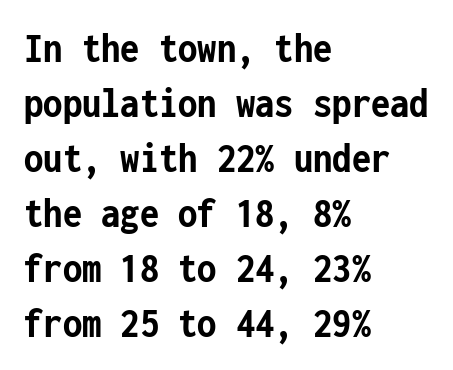
I'd call this a sans setting — the letters go barefoot. Beneath every word, the page is bare. Short note: letters normally spaced. Rendered with straight, roman letterforms. Each letter, wide or thin by design, is forced into the same width here.
